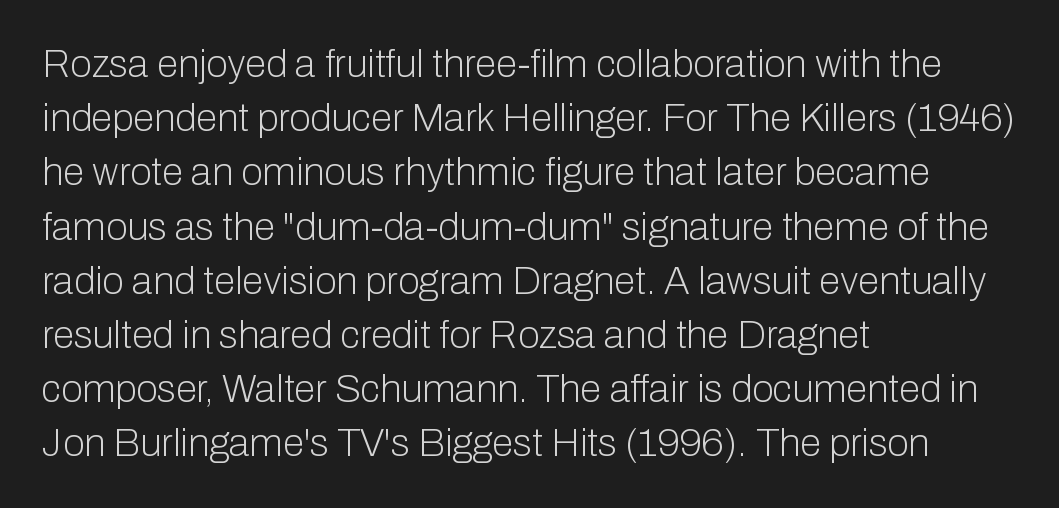
Q: Is the text bold? A: No.
Q: Is the text italic (slanted)? A: No, it is upright.
Q: Is the typeface a serif or a sans-serif typeface? A: Sans-serif.
Q: Is the text underlined? A: No.
Q: How is the paragraph aligned? A: Left-aligned.
Q: Is the spacing between letters normal or unusually wide? A: Normal.
Q: Is the spacing between lines tight, normal or loose? A: Normal.
Q: Width (condensed, normal, or wide)? A: Normal.
Q: Stroke contrast? A: Low.
Q: x-height? A: Medium.
Q: Monospaced? A: No.
